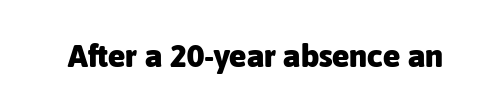
Q: Is the text bold? A: Yes.
Q: Is the text italic (slanted)? A: No, it is upright.
Q: Is the typeface a serif or a sans-serif typeface? A: Sans-serif.
Q: Is the text underlined? A: No.
Q: Is the spacing between letters normal or unusually wide? A: Normal.
Q: Width (condensed, normal, or wide)? A: Normal.
Q: Stroke contrast? A: Low.
Q: x-height? A: Medium.
Q: Monospaced? A: No.
